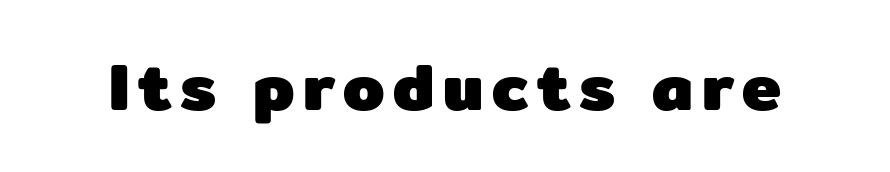
The face used here is a sans, in the tradition of grotesques and geometrics. Is this a fixed-width face? No — the glyphs have proportional, varying widths. If you drew a line through each stem, it would be perfectly vertical. The space directly below the letters is spotless. Does the weight exceed regular? Yes, all the way to bold.
